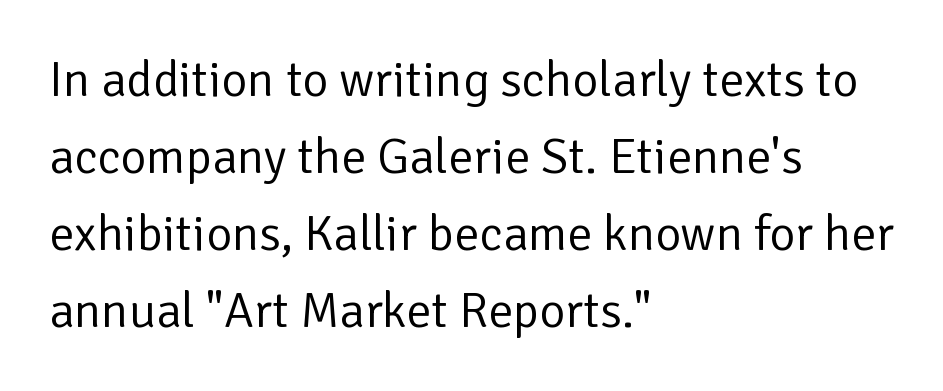
{"serif": "no", "italic": "no", "bold": "no", "weight": "regular", "width": "normal", "stroke_contrast": "low", "x_height": "medium", "monospaced": "no", "underline": "no", "align": "left", "line_spacing": "normal", "line_spacing_ratio": 1.54, "letter_spacing": "normal", "letter_spacing_em": 0.0, "glyph_px": 50}
